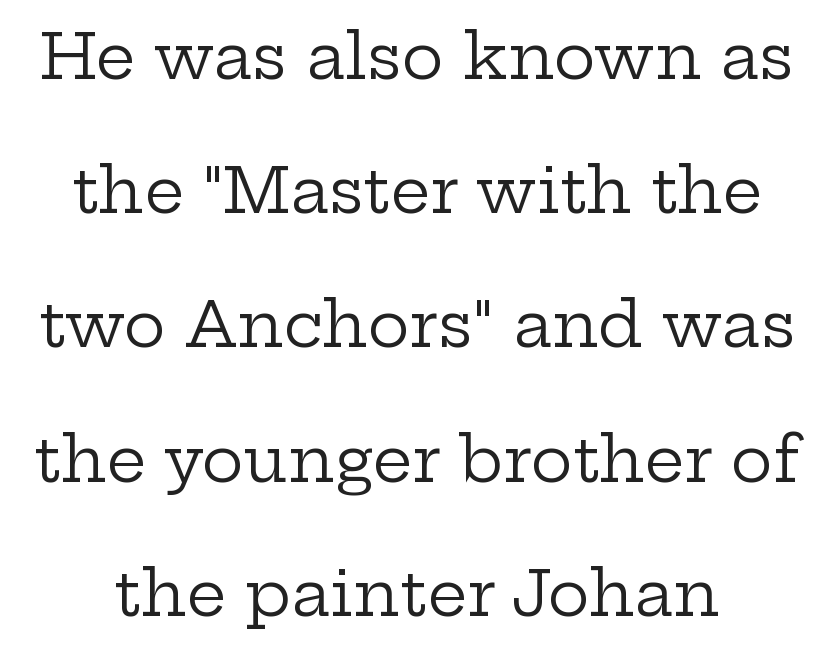
Spacing verdict: proportional, widths tailored to each character. The horizontal fit of the characters is conventional and even. Ascenders rise straight up at ninety degrees. Reading down the column, the eye jumps a long way to each next line.
